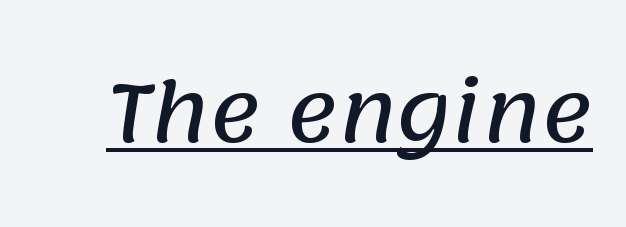
The image shows 79 px sans-serif type; set normal letter spacing, underlined; low stroke contrast and a large x-height.
